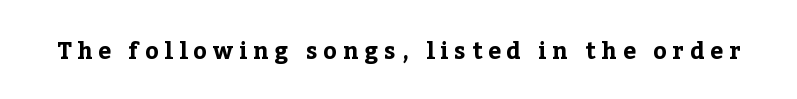
{"italic": "no", "bold": "yes", "underline": "no", "letter_spacing": "wide", "letter_spacing_em": 0.26, "glyph_px": 23}
